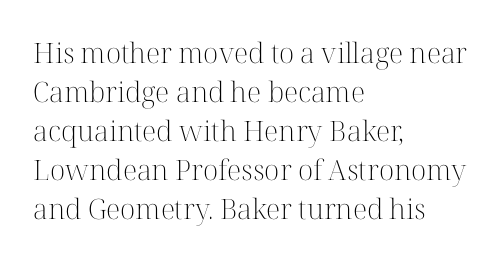
Q: Is the text bold? A: No.
Q: Is the text italic (slanted)? A: No, it is upright.
Q: Is the typeface a serif or a sans-serif typeface? A: Serif.
Q: Is the text underlined? A: No.
Q: How is the paragraph aligned? A: Left-aligned.
Q: Is the spacing between letters normal or unusually wide? A: Normal.
Q: Is the spacing between lines tight, normal or loose? A: Normal.
Q: Width (condensed, normal, or wide)? A: Normal.
Q: Stroke contrast? A: High.
Q: x-height? A: Medium.
Q: Monospaced? A: No.
